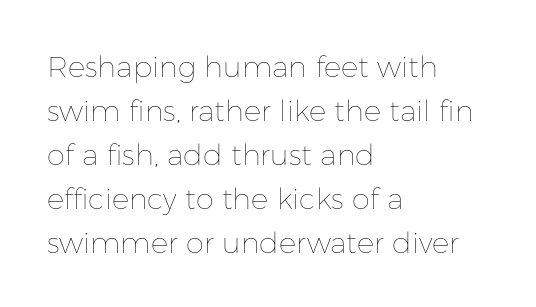
The image shows 29 px thin type, upright; set left-aligned, normal line spacing (1.52x), normal letter spacing, not underlined; low stroke contrast and a medium x-height.
